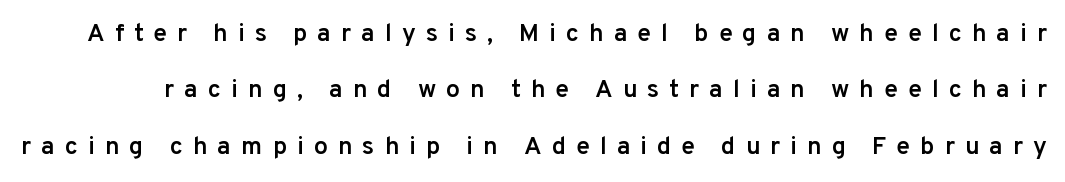
Q: Is the text bold? A: Semi-bold.
Q: Is the text italic (slanted)? A: No, it is upright.
Q: Is the text underlined? A: No.
Q: Is the spacing between letters normal or unusually wide? A: Unusually wide.
Q: Is the spacing between lines tight, normal or loose? A: Loose.
